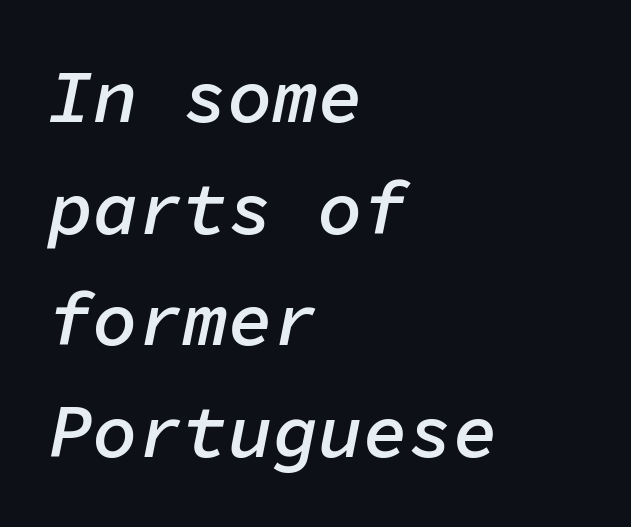
Notice how the passage keeps a crisp vertical edge on the left only. Honestly, the row spacing looks completely unremarkable. Has an underline been added? It has not. Emphasis-style slanted type is in use. Semibold letterforms, between regular and bold. Think of a typewriter: that constant character pitch is what you see here.
